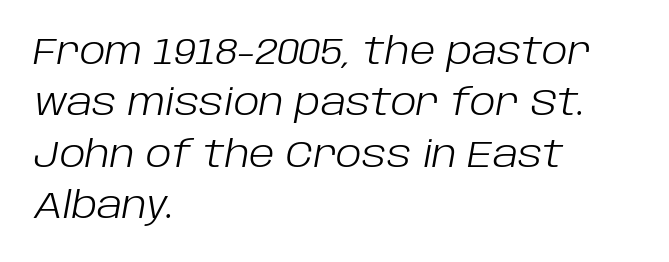
Q: Is the text bold? A: No.
Q: Is the text italic (slanted)? A: Yes, it leans right by about 10 degrees.
Q: Is the text underlined? A: No.
Q: How is the paragraph aligned? A: Left-aligned.
Q: Is the spacing between letters normal or unusually wide? A: Normal.
Q: Is the spacing between lines tight, normal or loose? A: Normal.
Q: Width (condensed, normal, or wide)? A: Normal.
Q: Stroke contrast? A: Low.
Q: x-height? A: Large.
Q: Monospaced? A: No.
